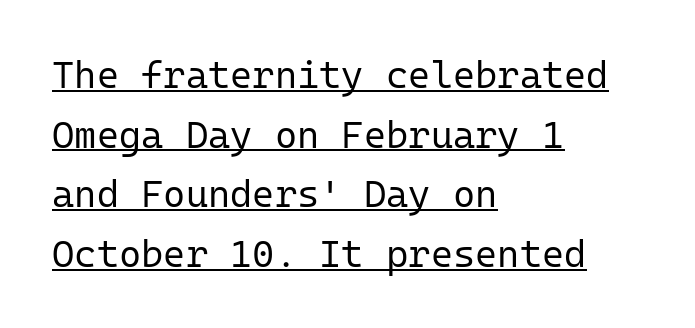
The image shows 38 px regular-weight sans-serif type, upright, monospaced; set left-aligned, normal line spacing (1.57x), normal letter spacing, underlined; low stroke contrast and a medium x-height.
